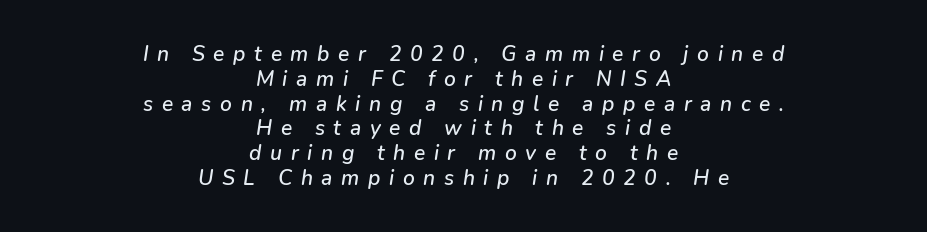
The font's italic variant was chosen for this text. Type without underlining. Alignment: centered. Look at the tracking — it's clearly loosened, letters drifting apart.
